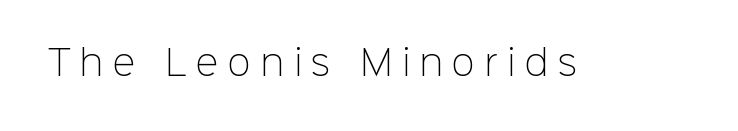
{"serif": "no", "italic": "no", "bold": "no", "weight": "light", "width": "normal", "stroke_contrast": "low", "x_height": "medium", "monospaced": "no", "underline": "no", "letter_spacing": "wide", "letter_spacing_em": 0.29, "glyph_px": 34}
